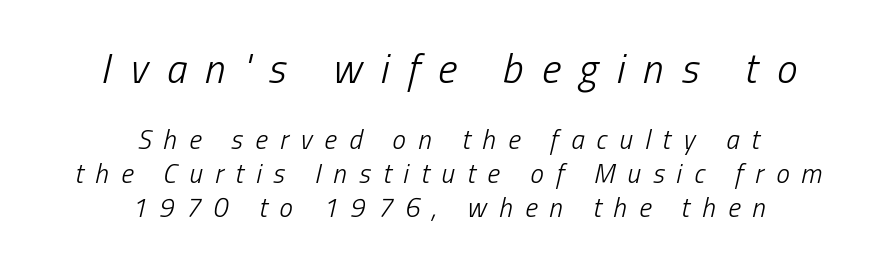
{"italic": "yes", "lean": "right", "slant_degrees": 13, "bold": "no", "weight": "light", "width": "condensed", "stroke_contrast": "low", "x_height": "medium", "monospaced": "no", "underline": "no", "align": "center", "line_spacing": "normal", "line_spacing_ratio": 1.26, "letter_spacing": "wide", "letter_spacing_em": 0.45, "larger_block": "first", "size_ratio": 1.52, "glyph_px": 41}
